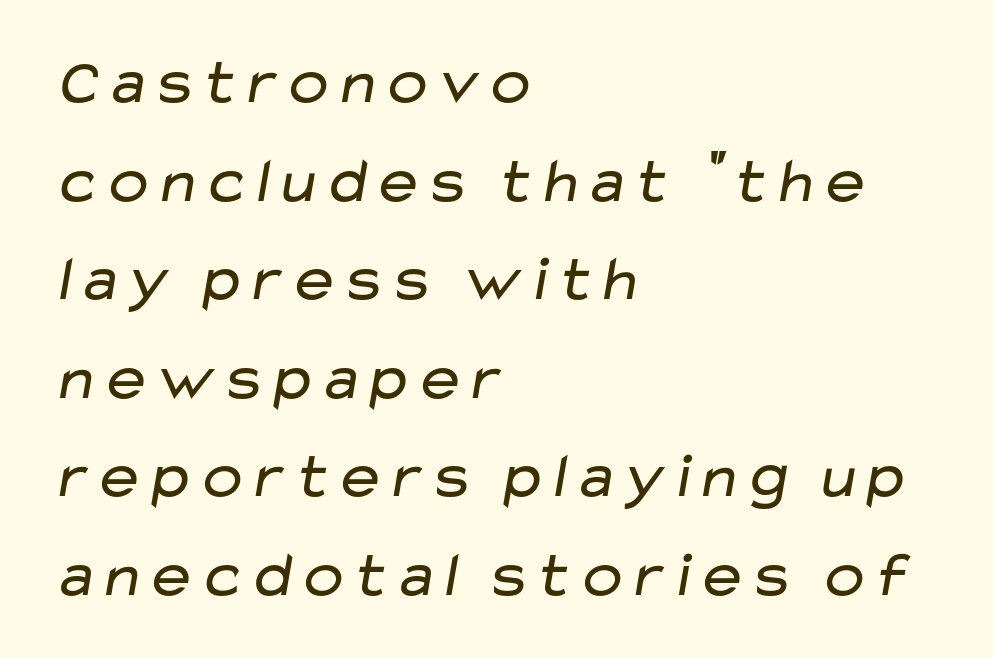
{"serif": "no", "bold": "no", "weight": "regular", "width": "wide", "stroke_contrast": "low", "x_height": "medium", "monospaced": "no", "underline": "no", "align": "left", "line_spacing": "normal", "line_spacing_ratio": 1.54, "letter_spacing": "normal", "letter_spacing_em": 0.0, "glyph_px": 64}
